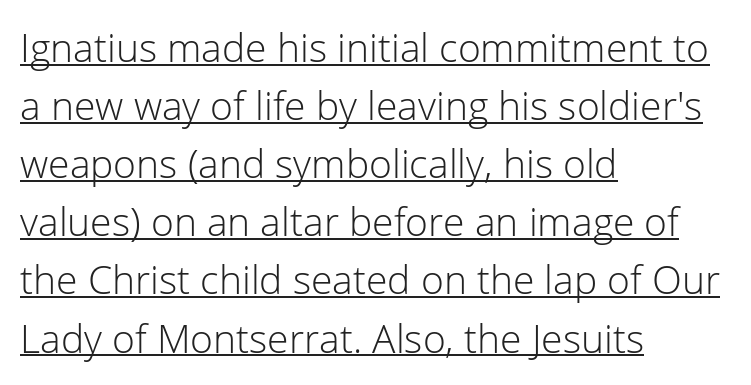
{"serif": "no", "italic": "no", "bold": "no", "weight": "light", "width": "normal", "stroke_contrast": "low", "x_height": "medium", "monospaced": "no", "underline": "yes", "align": "left", "line_spacing": "normal", "line_spacing_ratio": 1.49, "letter_spacing": "normal", "letter_spacing_em": 0.0, "glyph_px": 39}
